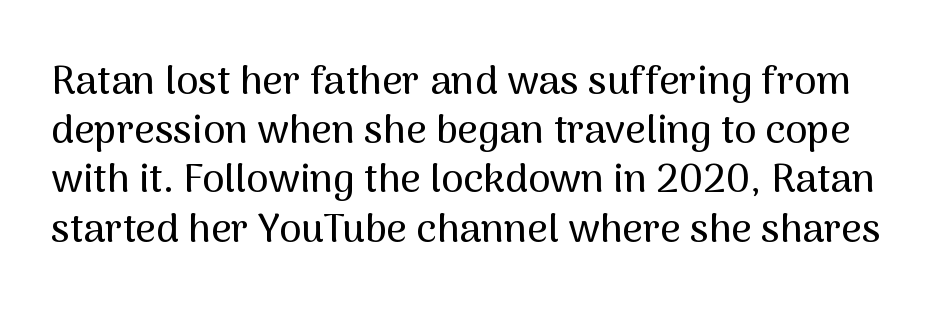
Looks like regular typesetting: each glyph gets only the width it needs. Anything drawn beneath the words? Only blank space. A typesetter would mark this as roman, not italic. This sample uses plain, unmodified letter spacing. This rendering employs a face without finishing strokes, i.e., a sans-serif.
